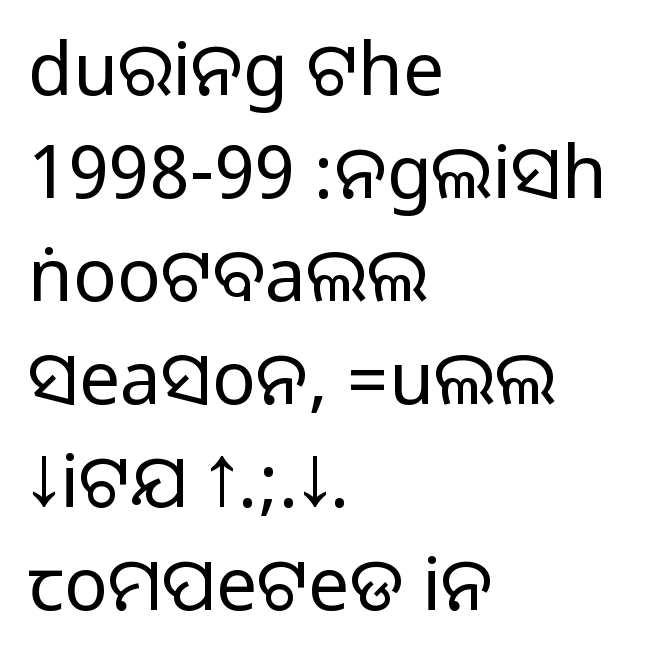
{"serif": "no", "italic": "no", "width": "normal", "stroke_contrast": "medium", "monospaced": "no", "underline": "no", "align": "left", "line_spacing": "normal", "line_spacing_ratio": 1.41, "letter_spacing": "normal", "letter_spacing_em": 0.0, "glyph_px": 73}
